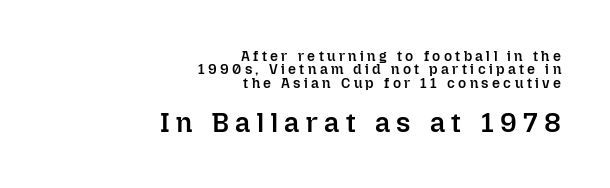
The image shows 27 px text type, upright; set right-aligned, tight line spacing (0.95x), unusually wide letter spacing (+0.24 em), not underlined; the second (bottom) block is 1.93x larger.
